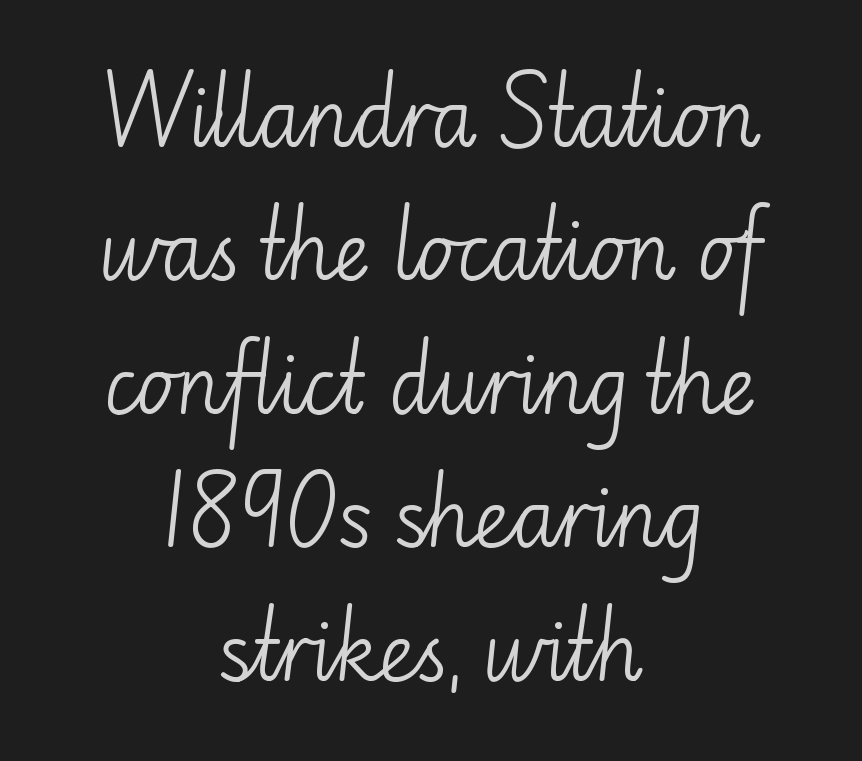
Q: Is the text bold? A: No.
Q: Is the text italic (slanted)? A: Yes.
Q: Is the typeface a serif or a sans-serif typeface? A: Sans-serif.
Q: Is the text underlined? A: No.
Q: How is the paragraph aligned? A: Centered.
Q: Is the spacing between letters normal or unusually wide? A: Normal.
Q: Width (condensed, normal, or wide)? A: Normal.
Q: Stroke contrast? A: Low.
Q: x-height? A: Small.
Q: Monospaced? A: No.
